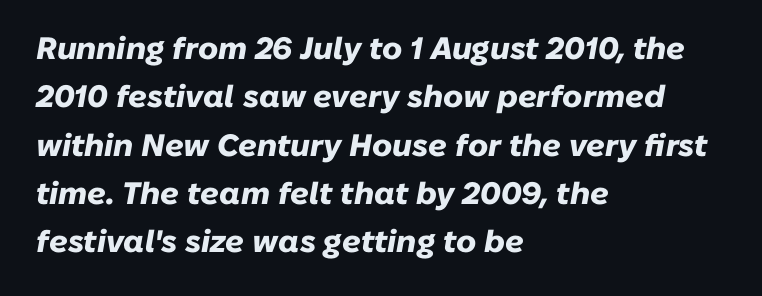
The image shows 31 px heavy type, italic (leaning right); set left-aligned, normal line spacing (1.56x), normal letter spacing, not underlined; low stroke contrast and a medium x-height.
